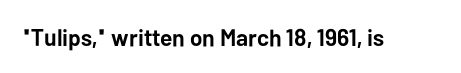
What stands out about the letter spacing? Nothing — it is the standard amount. Upright lettering throughout. Bold? Absolutely — the strokes are thick and heavy. The glyphs are unaccompanied by any horizontal stroke below them.
